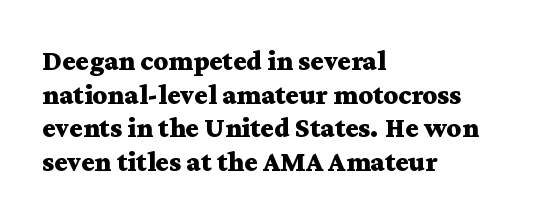
The image shows 28 px bold, wide serif type, upright; set left-aligned, line spacing 1.2x, normal letter spacing, not underlined; medium stroke contrast and a medium x-height.
